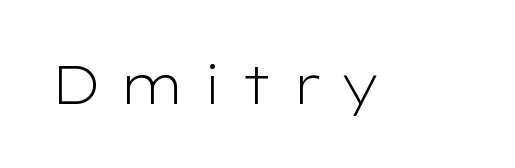
{"serif": "no", "italic": "no", "bold": "no", "weight": "light", "width": "wide", "stroke_contrast": "low", "x_height": "medium", "monospaced": "no", "underline": "no", "letter_spacing": "wide", "letter_spacing_em": 0.29, "glyph_px": 54}
